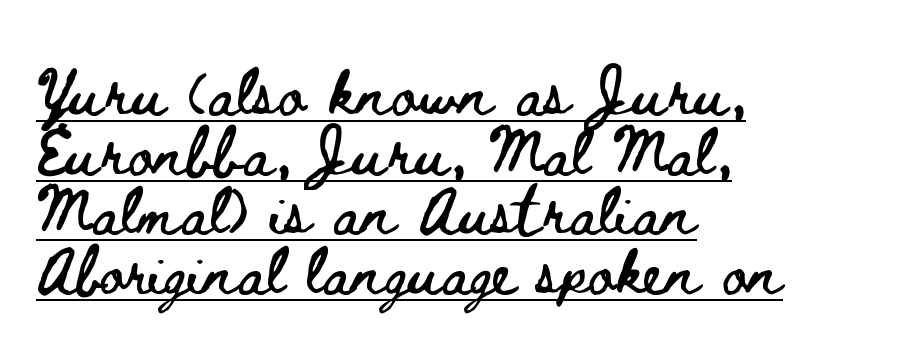
Q: Is the text underlined? A: Yes.
Q: How is the paragraph aligned? A: Left-aligned.
Q: Is the spacing between letters normal or unusually wide? A: Normal.
Q: Width (condensed, normal, or wide)? A: Wide.
Q: Stroke contrast? A: Low.
Q: x-height? A: Small.
Q: Monospaced? A: No.
